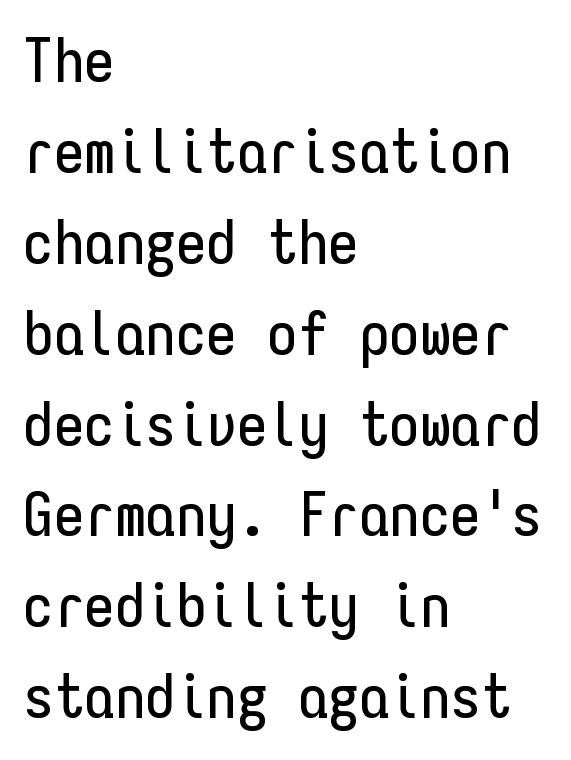
The image shows 61 px condensed sans-serif type, upright, monospaced; set left-aligned, normal line spacing (1.49x), normal letter spacing, not underlined; low stroke contrast and a medium x-height.
